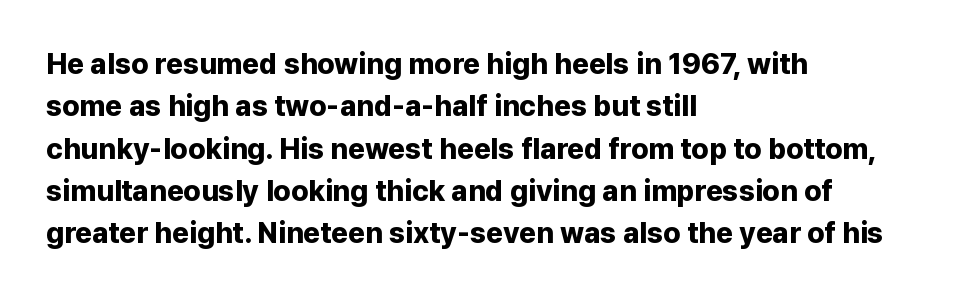
Q: Is the text bold? A: Yes.
Q: Is the text italic (slanted)? A: No, it is upright.
Q: Is the typeface a serif or a sans-serif typeface? A: Sans-serif.
Q: Is the text underlined? A: No.
Q: How is the paragraph aligned? A: Left-aligned.
Q: Is the spacing between letters normal or unusually wide? A: Normal.
Q: Is the spacing between lines tight, normal or loose? A: Normal.
Q: Width (condensed, normal, or wide)? A: Normal.
Q: Stroke contrast? A: Low.
Q: x-height? A: Medium.
Q: Monospaced? A: No.
